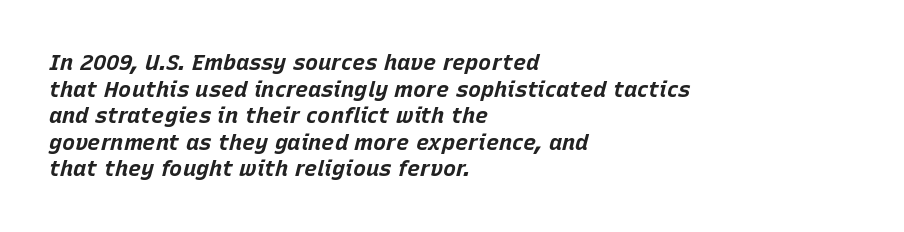
Q: Is the text bold? A: Yes.
Q: Is the text italic (slanted)? A: Yes, it leans right by about 15 degrees.
Q: Is the text underlined? A: No.
Q: How is the paragraph aligned? A: Left-aligned.
Q: Is the spacing between letters normal or unusually wide? A: Normal.
